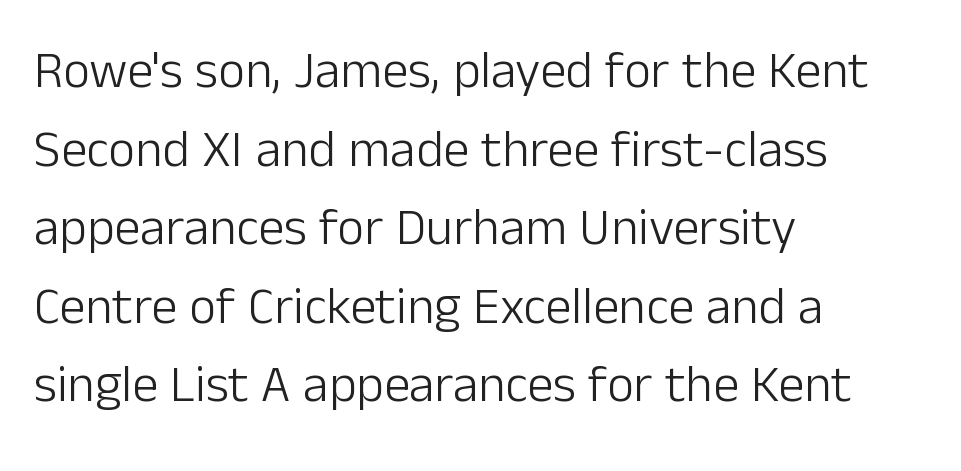
The image shows 52 px light sans-serif type, upright; set left-aligned, normal line spacing (1.51x), normal letter spacing, not underlined; low stroke contrast and a medium x-height.
